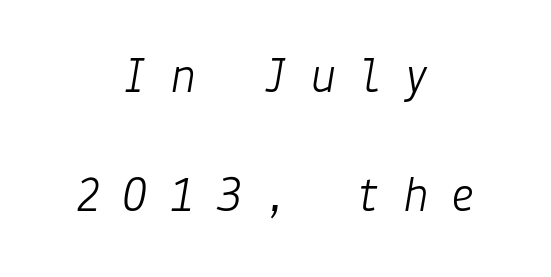
The image shows 52 px light type, italic (leaning right); set centered, loose line spacing (2.28x), unusually wide letter spacing (+0.4 em), not underlined; low stroke contrast and a medium x-height.
